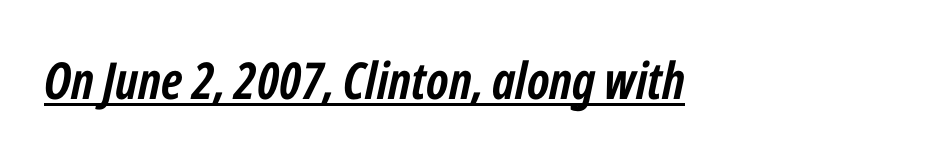
Varying glyph widths throughout — classic text-font behaviour. Inter-character spacing is left at the font's built-in metrics. Decoration check: the copy is underlined. Its strokes are broad and dark, the hallmark of bold type. An italicized treatment has been applied to the whole sample.
